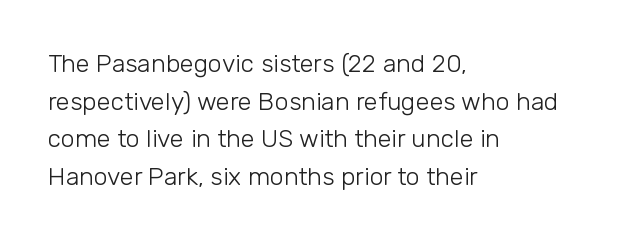
{"italic": "no", "bold": "no", "underline": "no", "align": "left", "line_spacing": "normal", "line_spacing_ratio": 1.51, "letter_spacing": "normal", "letter_spacing_em": 0.0, "glyph_px": 25}
